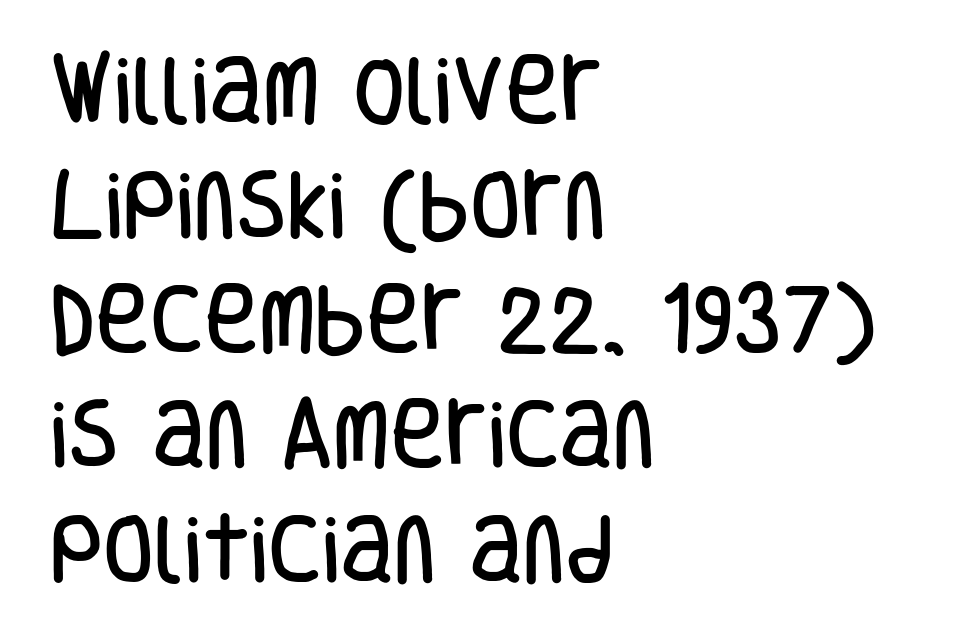
The image shows 74 px condensed sans-serif type, upright; set left-aligned, normal line spacing (1.55x), normal letter spacing, not underlined; low stroke contrast and a large x-height.
